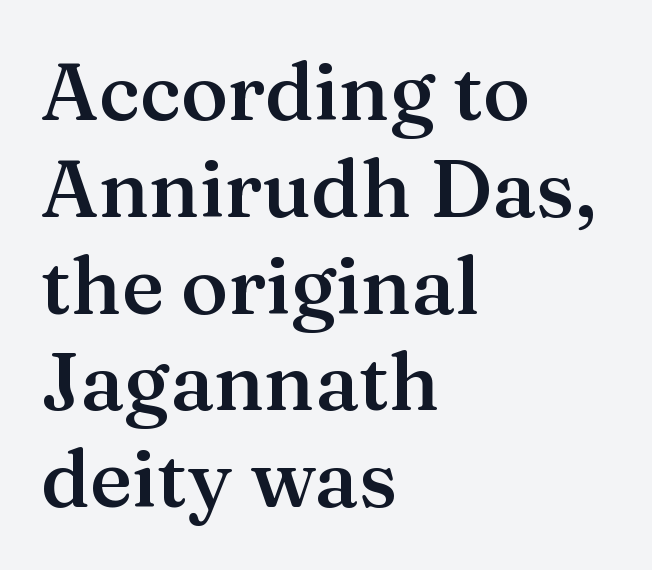
The image shows 80 px semibold serif type, upright; set left-aligned, line spacing 1.21x, normal letter spacing, not underlined; medium stroke contrast and a medium x-height.
